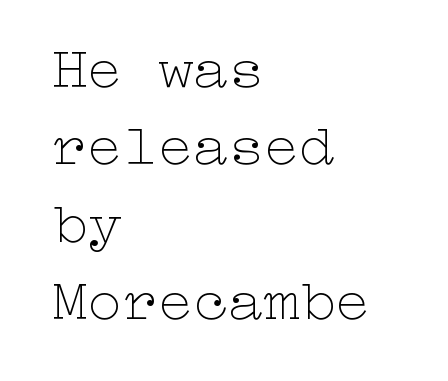
The image shows 59 px thin, wide type, upright; set left-aligned, normal line spacing (1.31x), normal letter spacing, not underlined; low stroke contrast and a medium x-height.
